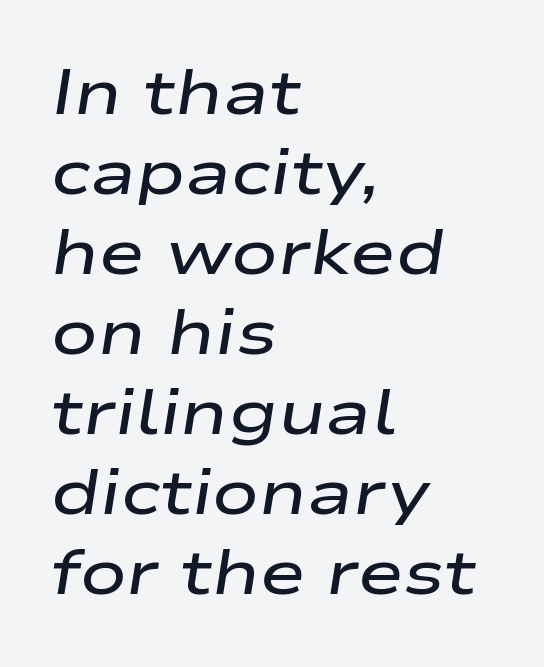
Q: Is the text bold? A: Semi-bold.
Q: Is the text italic (slanted)? A: Yes, it leans right by about 9 degrees.
Q: Is the text underlined? A: No.
Q: How is the paragraph aligned? A: Left-aligned.
Q: Is the spacing between letters normal or unusually wide? A: Normal.
Q: Is the spacing between lines tight, normal or loose? A: Normal.
Q: Width (condensed, normal, or wide)? A: Wide.
Q: Stroke contrast? A: Low.
Q: x-height? A: Medium.
Q: Monospaced? A: No.
